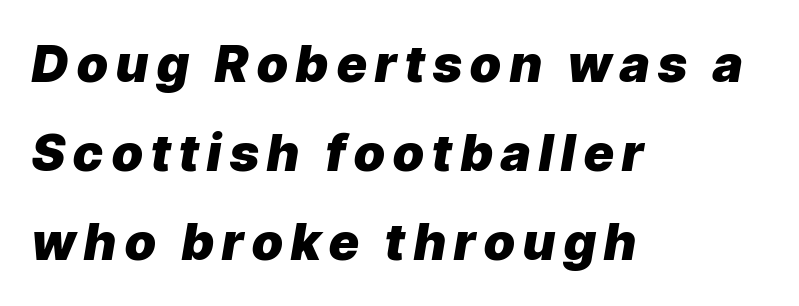
The image shows 51 px heavy type, italic (leaning right); set left-aligned, line spacing 1.75x, not underlined; low stroke contrast and a medium x-height.
